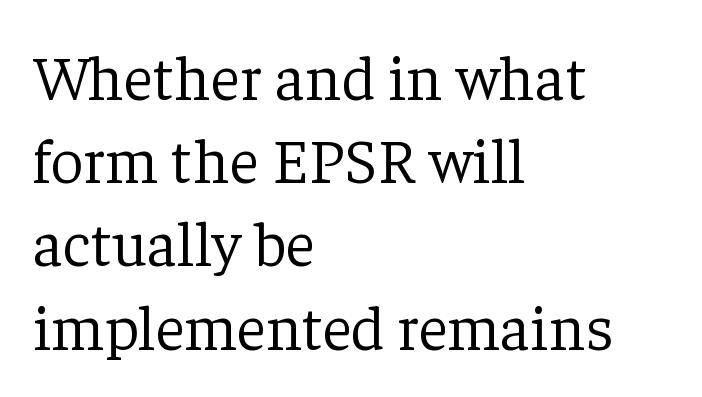
{"serif": "yes", "italic": "no", "bold": "no", "weight": "light", "width": "normal", "stroke_contrast": "low", "x_height": "medium", "monospaced": "no", "underline": "no", "align": "left", "line_spacing": "normal", "line_spacing_ratio": 1.3, "letter_spacing": "normal", "letter_spacing_em": 0.0, "glyph_px": 64}
